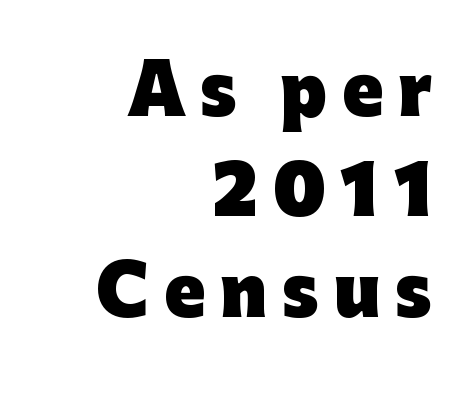
Q: Is the text bold? A: Yes.
Q: Is the text italic (slanted)? A: No, it is upright.
Q: Is the typeface a serif or a sans-serif typeface? A: Sans-serif.
Q: Is the text underlined? A: No.
Q: How is the paragraph aligned? A: Right-aligned.
Q: Is the spacing between letters normal or unusually wide? A: Unusually wide.
Q: Is the spacing between lines tight, normal or loose? A: Normal.
Q: Width (condensed, normal, or wide)? A: Normal.
Q: Stroke contrast? A: Low.
Q: x-height? A: Medium.
Q: Monospaced? A: No.
